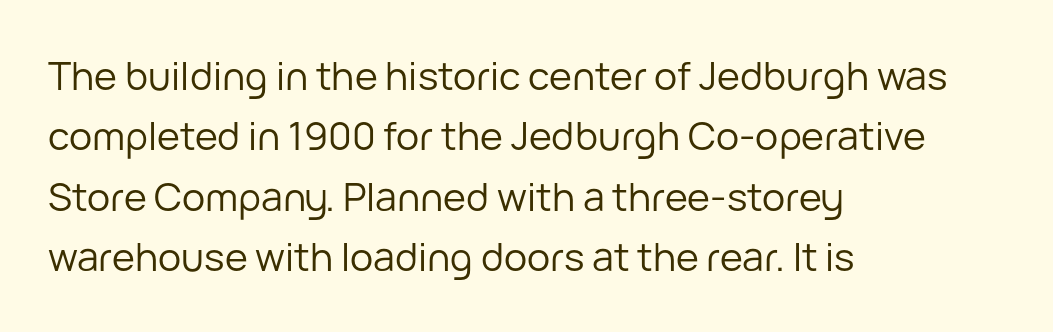
The image shows 39 px regular-weight sans-serif type, upright; set left-aligned, normal line spacing (1.55x), normal letter spacing, not underlined; low stroke contrast and a medium x-height.
